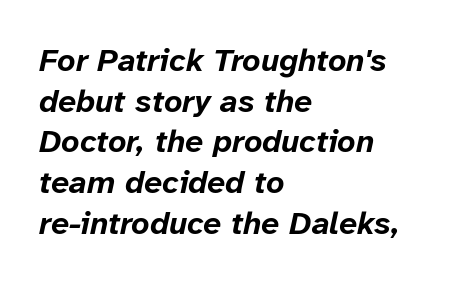
{"italic": "yes", "lean": "right", "slant_degrees": 12, "bold": "yes", "weight": "bold", "width": "normal", "stroke_contrast": "low", "x_height": "medium", "monospaced": "no", "underline": "no", "align": "left", "line_spacing": "normal", "line_spacing_ratio": 1.27, "letter_spacing": "normal", "letter_spacing_em": 0.0, "glyph_px": 32}
